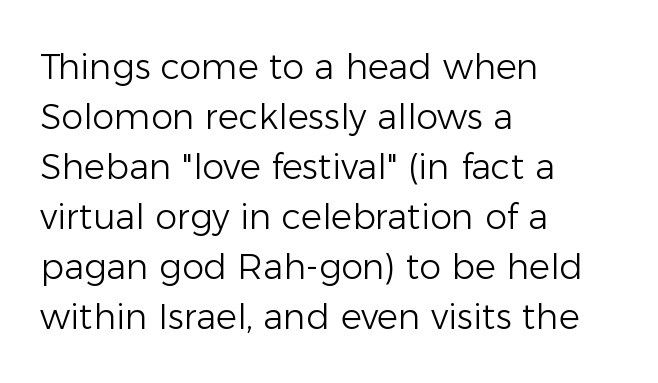
{"serif": "no", "italic": "no", "bold": "no", "weight": "light", "width": "normal", "stroke_contrast": "low", "x_height": "medium", "monospaced": "no", "underline": "no", "align": "left", "line_spacing": "normal", "line_spacing_ratio": 1.43, "letter_spacing": "normal", "letter_spacing_em": 0.0, "glyph_px": 35}
